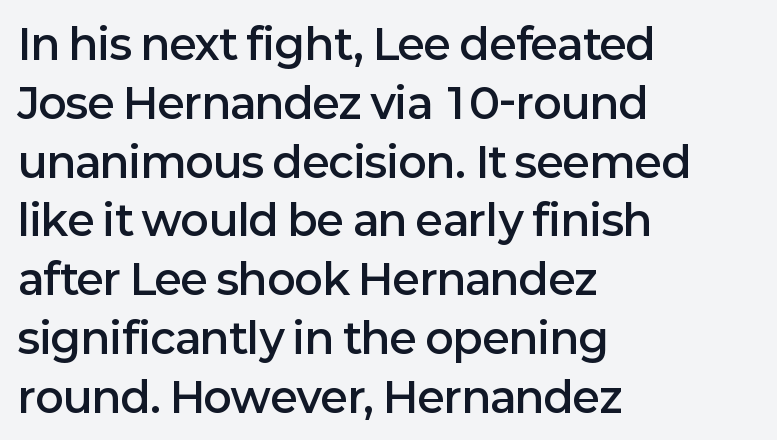
{"serif": "no", "italic": "no", "bold": "semi", "weight": "semibold", "width": "normal", "stroke_contrast": "low", "x_height": "medium", "monospaced": "no", "underline": "no", "align": "left", "line_spacing": "normal", "line_spacing_ratio": 1.4, "letter_spacing": "normal", "letter_spacing_em": 0.0, "glyph_px": 42}
